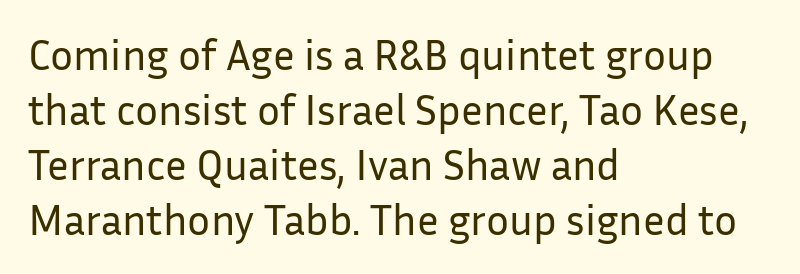
Q: Is the text bold? A: No.
Q: Is the text italic (slanted)? A: No, it is upright.
Q: Is the typeface a serif or a sans-serif typeface? A: Sans-serif.
Q: Is the text underlined? A: No.
Q: How is the paragraph aligned? A: Left-aligned.
Q: Is the spacing between letters normal or unusually wide? A: Normal.
Q: Is the spacing between lines tight, normal or loose? A: Normal.
Q: Width (condensed, normal, or wide)? A: Normal.
Q: Stroke contrast? A: Low.
Q: x-height? A: Medium.
Q: Monospaced? A: No.
